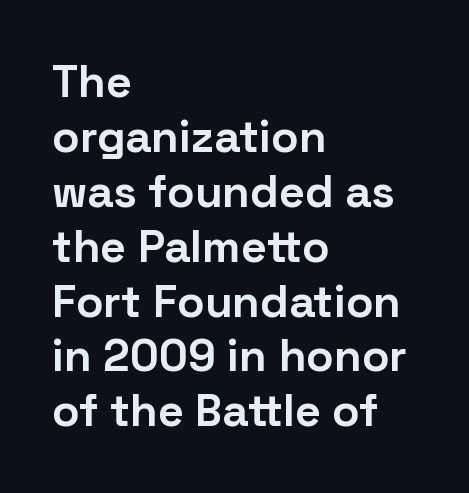
{"serif": "no", "italic": "no", "bold": "yes", "weight": "bold", "width": "normal", "stroke_contrast": "low", "x_height": "medium", "monospaced": "no", "underline": "no", "align": "left", "line_spacing_ratio": 1.22, "letter_spacing": "normal", "letter_spacing_em": 0.0, "glyph_px": 45}
